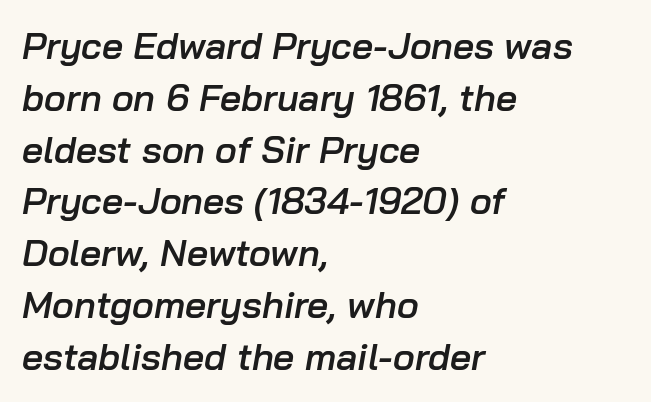
The image shows 37 px semibold type, italic (leaning right); set left-aligned, normal line spacing (1.4x), normal letter spacing, not underlined; low stroke contrast and a medium x-height.
